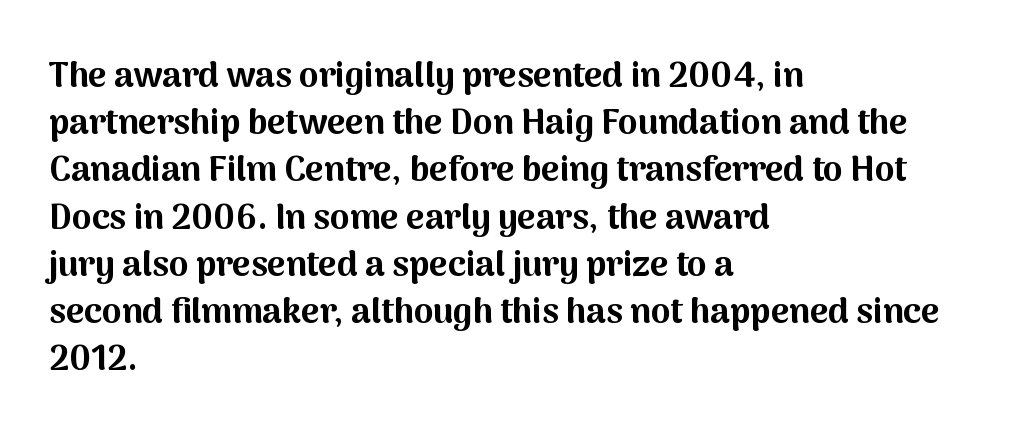
Q: Is the text bold? A: Yes.
Q: Is the text italic (slanted)? A: No, it is upright.
Q: Is the typeface a serif or a sans-serif typeface? A: Sans-serif.
Q: Is the text underlined? A: No.
Q: How is the paragraph aligned? A: Left-aligned.
Q: Is the spacing between letters normal or unusually wide? A: Normal.
Q: Is the spacing between lines tight, normal or loose? A: Normal.
Q: Width (condensed, normal, or wide)? A: Normal.
Q: Stroke contrast? A: Medium.
Q: x-height? A: Medium.
Q: Monospaced? A: No.
